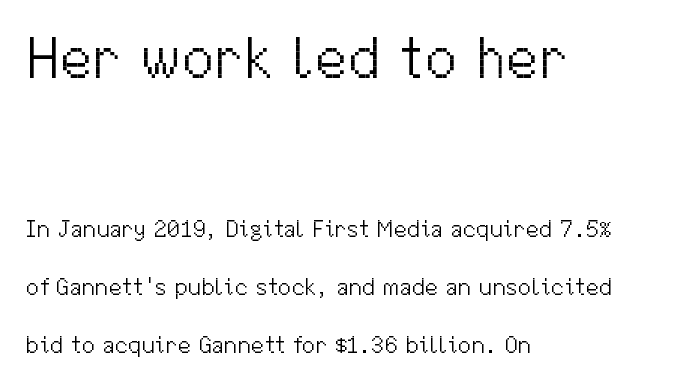
Each letter keeps its own natural width here, so spacing adapts to shape. Quick note: underline off. Left-aligned paragraph, ragged on the right. Each word holds together tightly as a unit, with standard inter-letter gaps. This sample uses an upright cut, with every glyph sitting square on the baseline. A student would notice the top passage is typeset larger than what follows.
